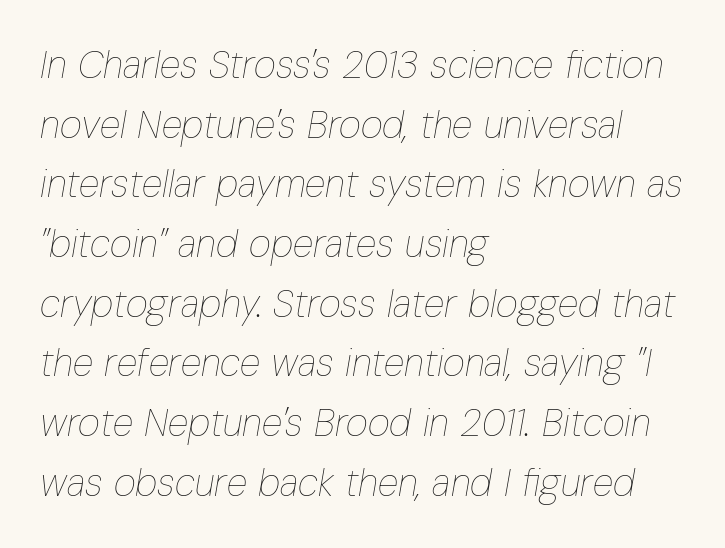
The passage shown is not underscored anywhere. Spacing verdict: proportional, widths tailored to each character. Is the stroke heavy? The answer is a plain regular-or-lighter. The passage shown stacks its lines at a standard gap. The tracking reads as untouched default to a designer's eye.
